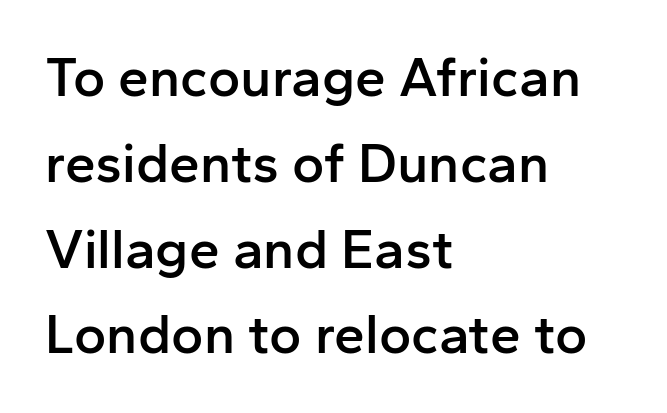
The rows are spaced the way most documents space them. You could not count columns in this text — the font is proportionally spaced. The characters display no serif detailing; their extremities are plain. The rag falls on the right side of this text block. Rendered with straight, roman letterforms.
